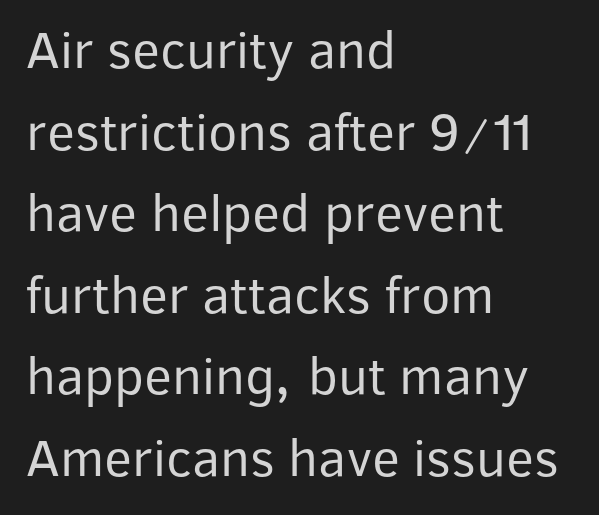
The image shows 54 px regular-weight sans-serif type, upright; set left-aligned, normal line spacing (1.51x), normal letter spacing, not underlined; low stroke contrast and a medium x-height.
